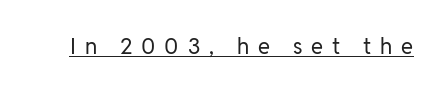
The image shows 22 px text type, upright; set unusually wide letter spacing (+0.4 em), underlined.
